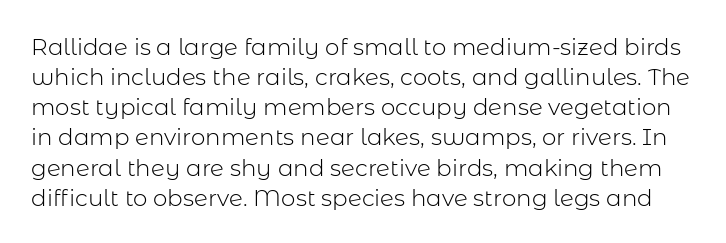
Q: Is the text bold? A: No.
Q: Is the text italic (slanted)? A: No, it is upright.
Q: Is the text underlined? A: No.
Q: Is the spacing between letters normal or unusually wide? A: Normal.
Q: Is the spacing between lines tight, normal or loose? A: Normal.
